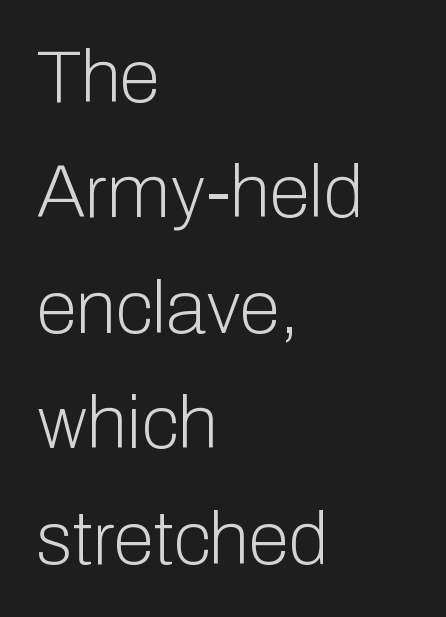
{"serif": "no", "italic": "no", "bold": "no", "weight": "light", "width": "normal", "stroke_contrast": "low", "x_height": "medium", "monospaced": "no", "underline": "no", "align": "left", "line_spacing": "normal", "line_spacing_ratio": 1.56, "letter_spacing": "normal", "letter_spacing_em": 0.0, "glyph_px": 74}
